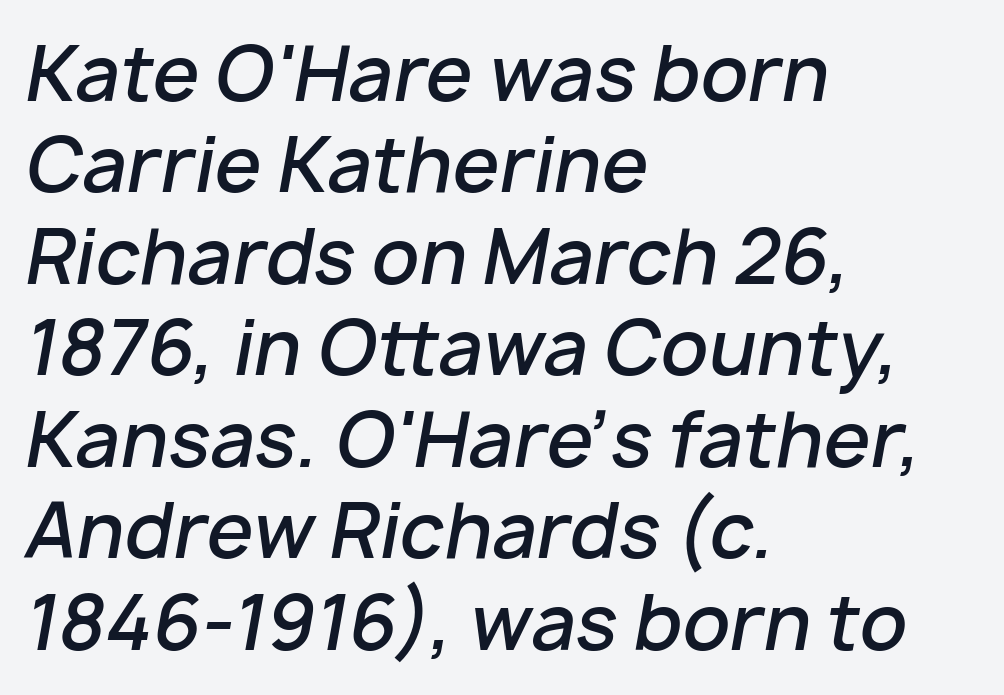
{"italic": "yes", "lean": "right", "slant_degrees": 10, "bold": "semi", "weight": "semibold", "width": "normal", "stroke_contrast": "low", "x_height": "medium", "monospaced": "no", "underline": "no", "align": "left", "line_spacing_ratio": 1.22, "letter_spacing": "normal", "letter_spacing_em": 0.0, "glyph_px": 75}
